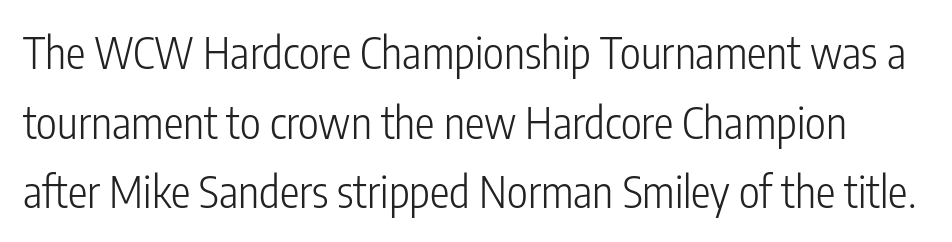
Q: Is the text bold? A: No.
Q: Is the text italic (slanted)? A: No, it is upright.
Q: Is the typeface a serif or a sans-serif typeface? A: Sans-serif.
Q: Is the text underlined? A: No.
Q: Is the spacing between letters normal or unusually wide? A: Normal.
Q: Is the spacing between lines tight, normal or loose? A: Normal.
Q: Width (condensed, normal, or wide)? A: Condensed.
Q: Stroke contrast? A: Low.
Q: x-height? A: Medium.
Q: Monospaced? A: No.
